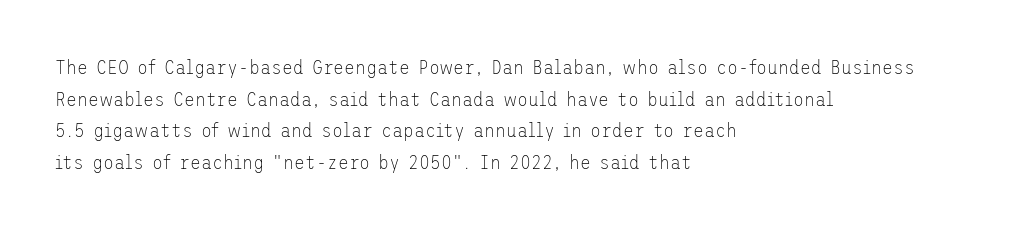
Q: Is the text bold? A: No.
Q: Is the text italic (slanted)? A: No, it is upright.
Q: Is the text underlined? A: No.
Q: How is the paragraph aligned? A: Left-aligned.
Q: Is the spacing between letters normal or unusually wide? A: Normal.
Q: Is the spacing between lines tight, normal or loose? A: Normal.
